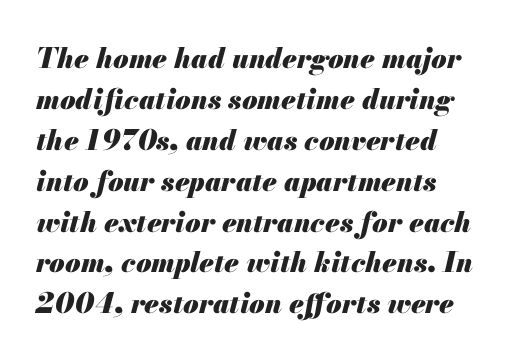
The image shows 28 px heavy type, italic (leaning right); set left-aligned, normal line spacing (1.46x), normal letter spacing, not underlined; medium stroke contrast and a small x-height.
